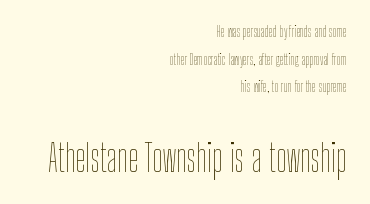
{"italic": "no", "bold": "no", "weight": "thin", "width": "condensed", "stroke_contrast": "low", "x_height": "medium", "monospaced": "no", "underline": "no", "align": "right", "line_spacing": "loose", "line_spacing_ratio": 1.97, "letter_spacing": "normal", "letter_spacing_em": 0.0, "larger_block": "second", "size_ratio": 2.64, "glyph_px": 37}
